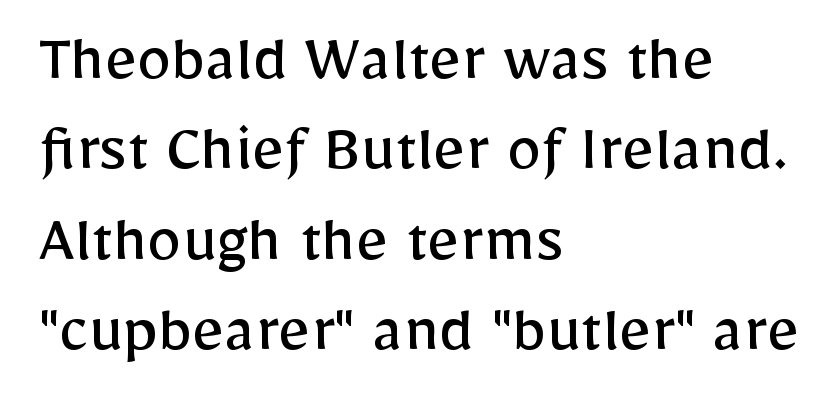
{"serif": "no", "italic": "no", "bold": "no", "weight": "regular", "width": "normal", "stroke_contrast": "low", "x_height": "medium", "monospaced": "no", "underline": "no", "align": "left", "line_spacing": "normal", "line_spacing_ratio": 1.29, "letter_spacing": "normal", "letter_spacing_em": 0.0, "glyph_px": 70}
